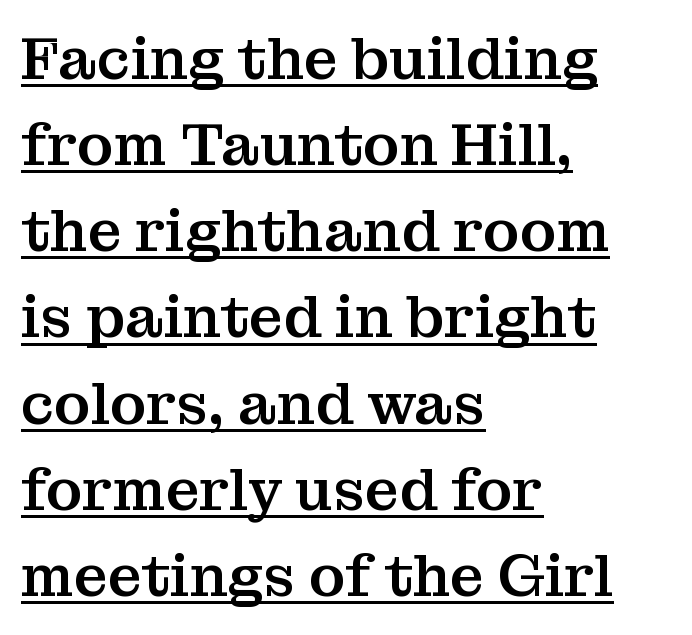
Q: Is the text italic (slanted)? A: No, it is upright.
Q: Is the typeface a serif or a sans-serif typeface? A: Serif.
Q: Is the text underlined? A: Yes.
Q: How is the paragraph aligned? A: Left-aligned.
Q: Is the spacing between letters normal or unusually wide? A: Normal.
Q: Is the spacing between lines tight, normal or loose? A: Normal.
Q: Width (condensed, normal, or wide)? A: Normal.
Q: Stroke contrast? A: Medium.
Q: x-height? A: Medium.
Q: Monospaced? A: No.
